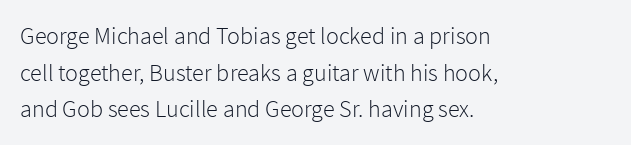
{"italic": "no", "bold": "no", "underline": "no", "align": "left", "line_spacing": "normal", "line_spacing_ratio": 1.53, "letter_spacing": "normal", "letter_spacing_em": 0.0, "glyph_px": 24}
